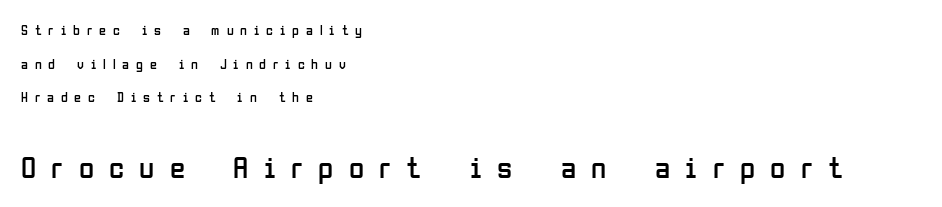
Rows of type keep a wide berth in the vertical direction. Letterform terminals end flat and unadorned throughout the passage. Whoever set this made the second block the dominant, larger element. Display-style spreading of the glyphs; the letterfit is very open.
